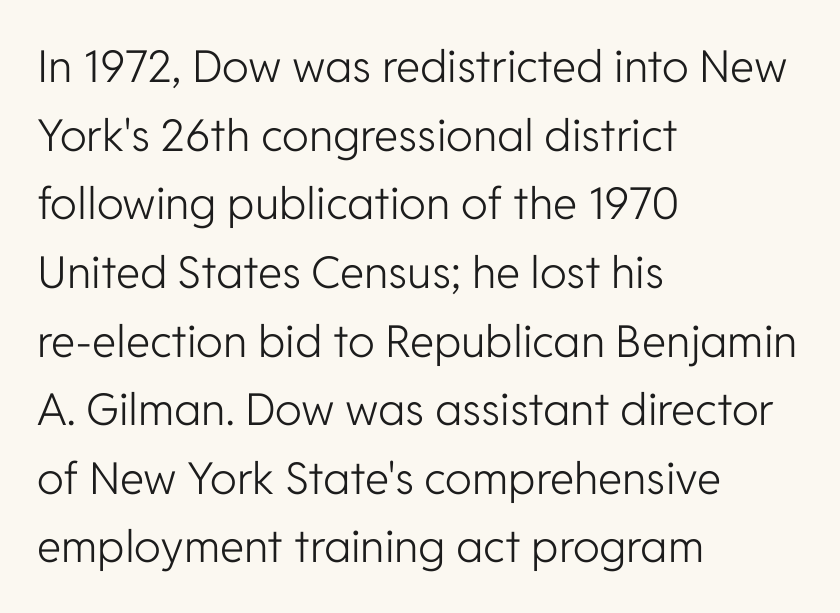
The image shows 44 px light sans-serif type, upright; set left-aligned, normal line spacing (1.56x), normal letter spacing, not underlined; low stroke contrast and a medium x-height.
